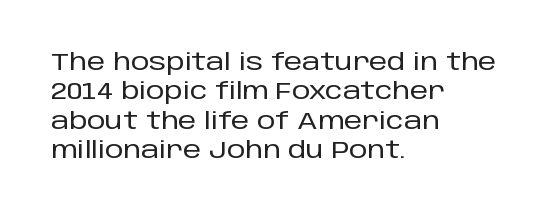
Q: Is the text italic (slanted)? A: No, it is upright.
Q: Is the text underlined? A: No.
Q: How is the paragraph aligned? A: Left-aligned.
Q: Is the spacing between letters normal or unusually wide? A: Normal.
Q: Is the spacing between lines tight, normal or loose? A: Normal.
